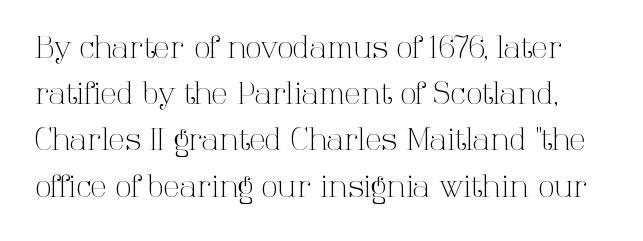
The image shows 30 px light serif type, upright; set normal line spacing (1.54x), normal letter spacing, not underlined; high stroke contrast and a medium x-height.
